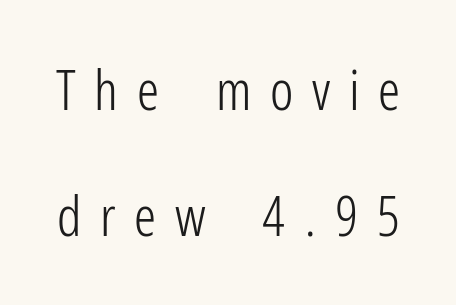
Q: Is the text bold? A: No.
Q: Is the text italic (slanted)? A: No, it is upright.
Q: Is the typeface a serif or a sans-serif typeface? A: Sans-serif.
Q: Is the text underlined? A: No.
Q: Is the spacing between letters normal or unusually wide? A: Unusually wide.
Q: Is the spacing between lines tight, normal or loose? A: Loose.
Q: Width (condensed, normal, or wide)? A: Condensed.
Q: Stroke contrast? A: Low.
Q: x-height? A: Medium.
Q: Monospaced? A: No.
